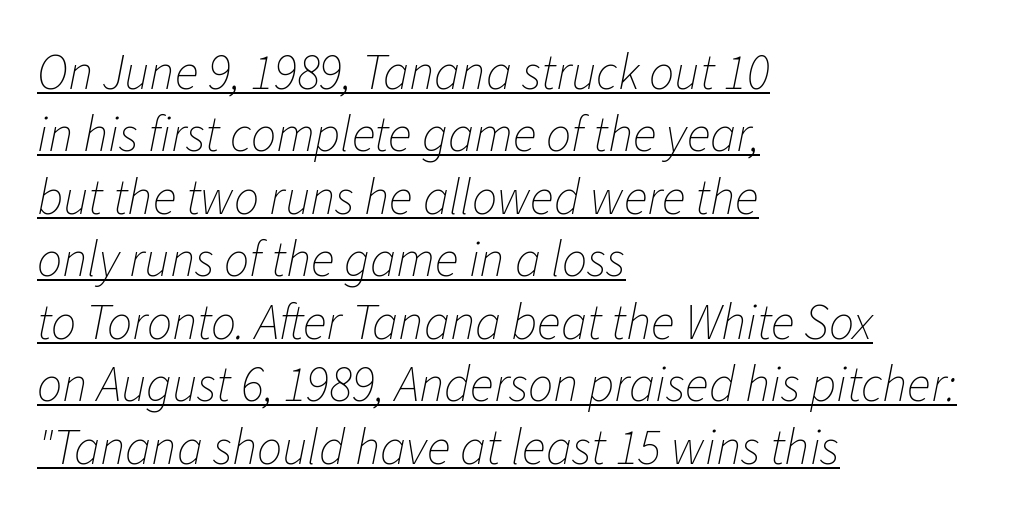
The face used here has a pronounced slope to its letters. Honestly, the letter spacing is just normal — you wouldn't notice it. Is the type heavy? It reads as light-to-regular instead. Every word sits above its own underline. Notice how the passage keeps a crisp vertical edge on the left only.
